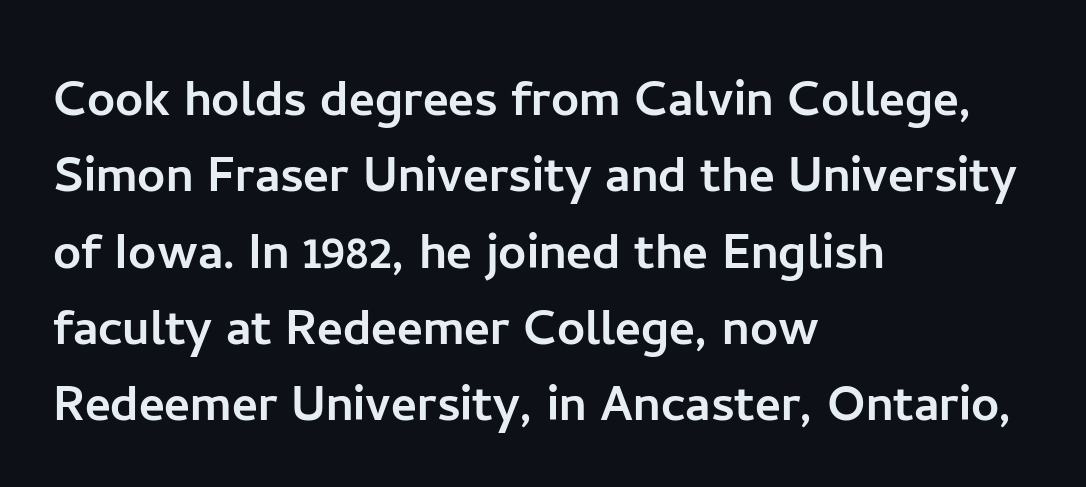
The image shows 62 px sans-serif type, upright; set left-aligned, line spacing 1.23x, normal letter spacing, not underlined; low stroke contrast and a medium x-height.
